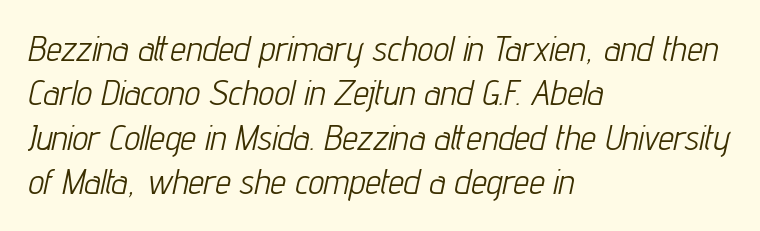
The rendering keeps characters at their native spacing. Italic? Definitely — the glyphs are oblique. Has an underline been added? It has not. Varying glyph widths throughout — classic text-font behaviour.
